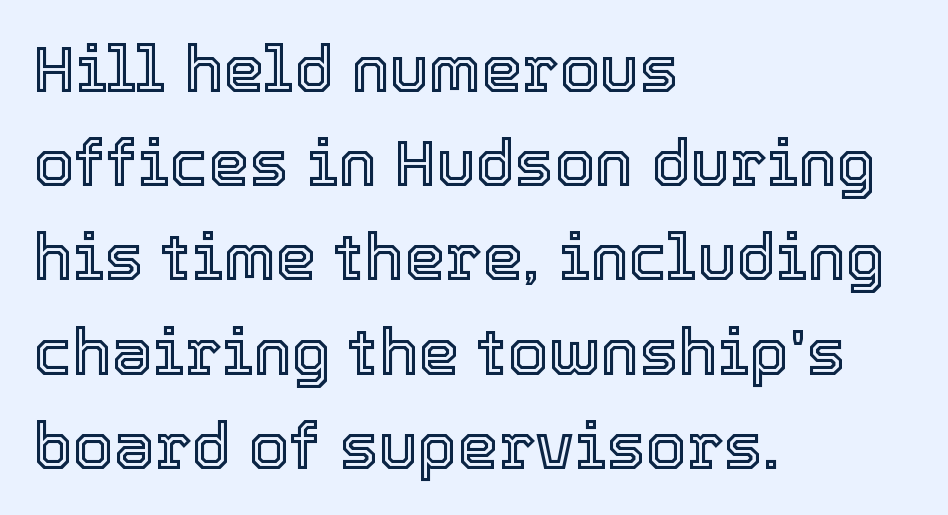
Glance below the letters and you will spot only blank space. The lines are quadded left. Posture: upright roman. Compared with typical paragraphs, the rows here are spaced about the same. Think of a printed novel: that variable character pitch is what you see here.
